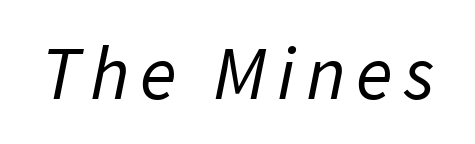
The image shows 76 px regular-weight sans-serif type; set not underlined; low stroke contrast and a medium x-height.
